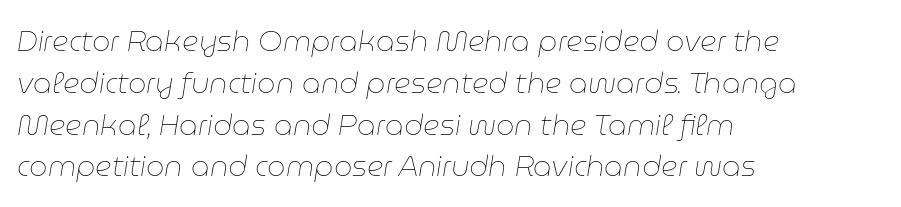
The image shows 29 px thin type, italic (leaning right); set left-aligned, normal line spacing (1.44x), normal letter spacing, not underlined; low stroke contrast and a medium x-height.
